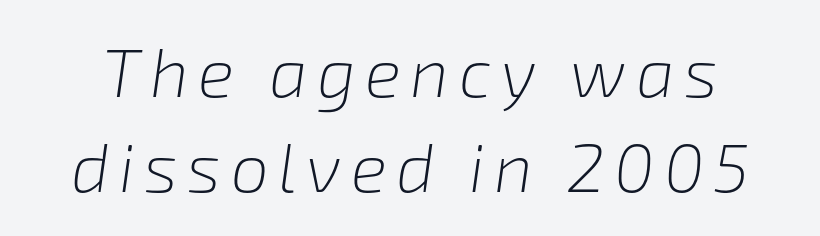
Underlining? Definitely not there. Students, observe: this is what conventionally led text looks like. Compared with ordinary roman type, these characters are visibly tilted. The passage shown is not bold in any degree. Character widths vary here, with narrow letters taking less room than wide ones.
